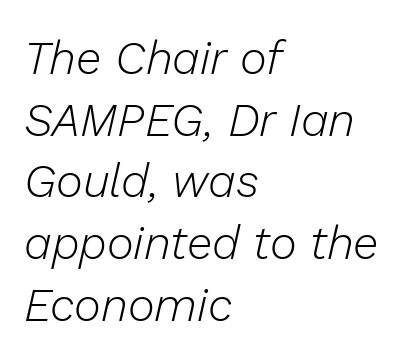
The image shows 46 px light type, italic (leaning right); set left-aligned, normal line spacing (1.34x), normal letter spacing, not underlined; low stroke contrast and a medium x-height.
